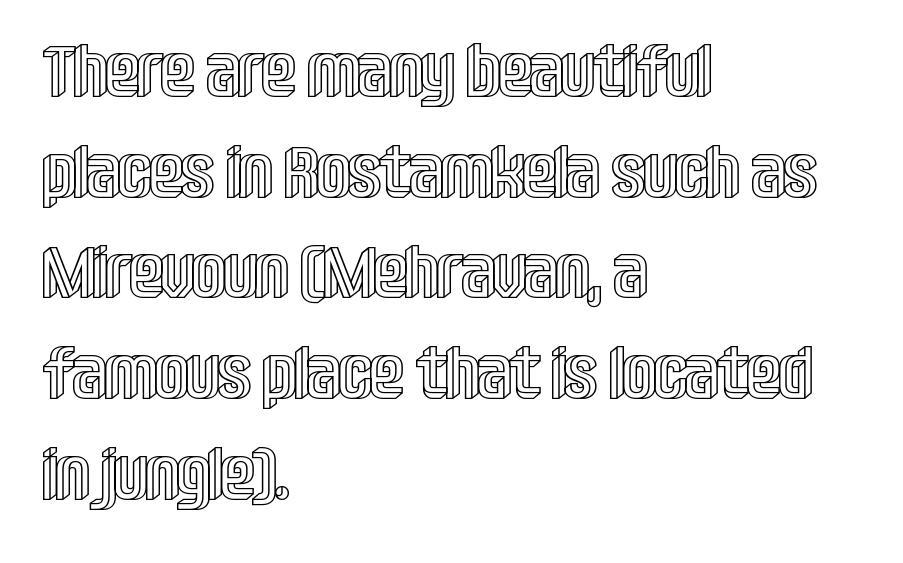
{"italic": "no", "width": "condensed", "x_height": "large", "monospaced": "no", "underline": "no", "align": "left", "line_spacing": "normal", "line_spacing_ratio": 1.38, "letter_spacing": "normal", "letter_spacing_em": 0.0, "glyph_px": 73}
